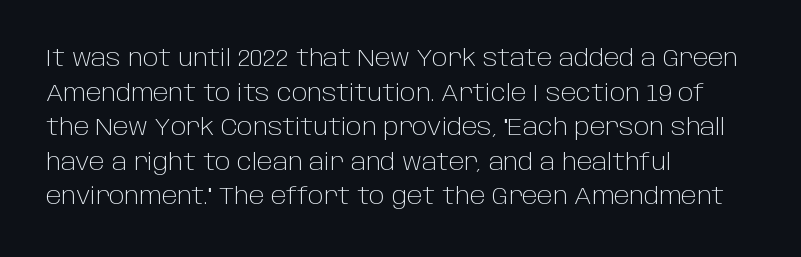
{"italic": "no", "bold": "no", "underline": "no", "align": "left", "line_spacing": "normal", "line_spacing_ratio": 1.44, "letter_spacing": "normal", "letter_spacing_em": 0.0, "glyph_px": 24}
